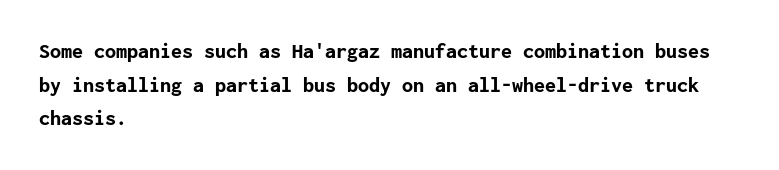
This sample is left-justified, so line endings fall wherever the words run out. Ascenders rise straight up at ninety degrees. Notice how descenders clear the ascenders below comfortably — that's standard leading. Is the type bold? Yes — the strokes are clearly thick and heavy.
